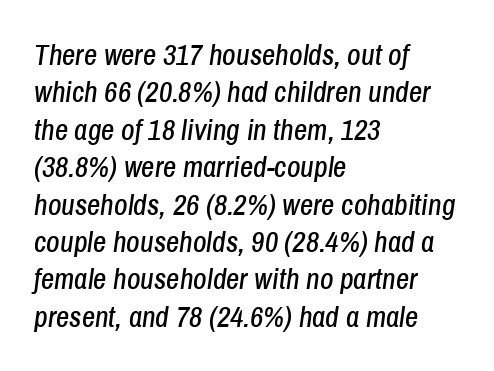
Decoration check: the copy has no underline. Casual observation: everything's shoved over to the left. Proportional: the letters do not fall into vertical columns. Compared with typical paragraphs, the rows here are spaced about the same.
